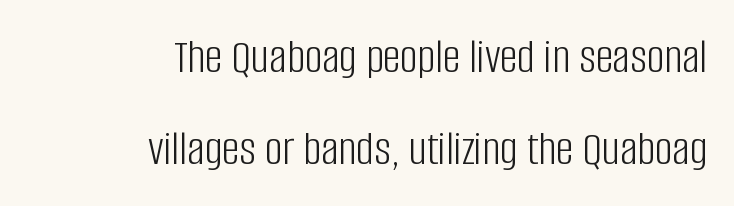
No feet cap the strokes, marking this as sans-serif type. Each line ends at the same right margin while the left side varies. Is the stroke heavy? The answer is a plain regular-or-lighter. Beneath every word, the page is bare. There is no visible air inserted between adjacent glyphs. Note the varied advance widths — an 'i' is clearly narrower than an 'm'.
